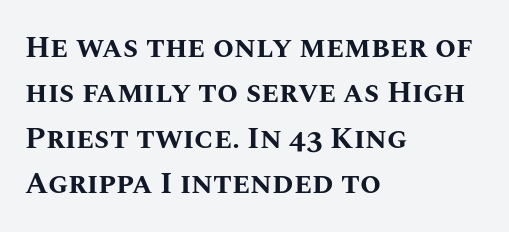
Q: Is the text bold? A: Yes.
Q: Is the text italic (slanted)? A: No, it is upright.
Q: Is the text underlined? A: No.
Q: How is the paragraph aligned? A: Left-aligned.
Q: Is the spacing between letters normal or unusually wide? A: Normal.
Q: Is the spacing between lines tight, normal or loose? A: Normal.
Q: Width (condensed, normal, or wide)? A: Normal.
Q: Stroke contrast? A: Medium.
Q: x-height? A: Large.
Q: Monospaced? A: No.
